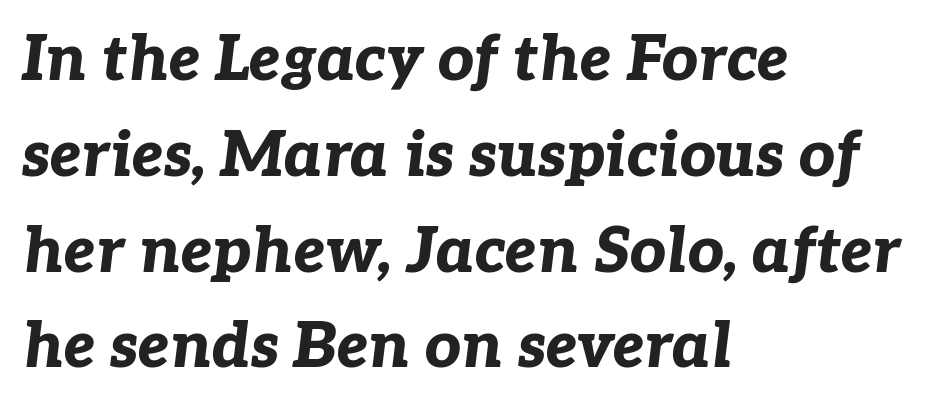
Q: Is the text bold? A: Yes.
Q: Is the text italic (slanted)? A: Yes, it leans right by about 7 degrees.
Q: Is the text underlined? A: No.
Q: How is the paragraph aligned? A: Left-aligned.
Q: Is the spacing between letters normal or unusually wide? A: Normal.
Q: Is the spacing between lines tight, normal or loose? A: Normal.
Q: Width (condensed, normal, or wide)? A: Normal.
Q: Stroke contrast? A: Low.
Q: x-height? A: Medium.
Q: Monospaced? A: No.
